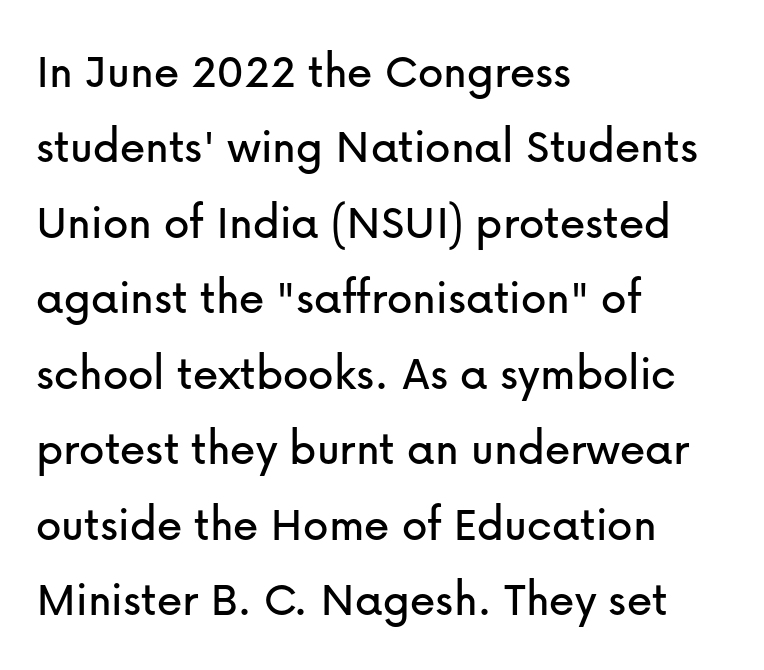
The image shows 51 px sans-serif type, upright; set left-aligned, normal line spacing (1.48x), normal letter spacing, not underlined; low stroke contrast and a medium x-height.
